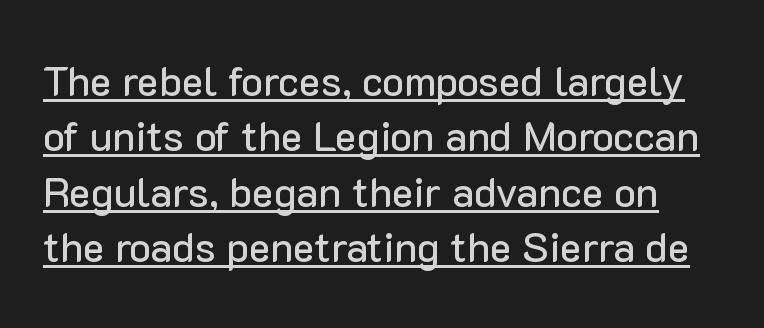
Q: Is the text italic (slanted)? A: No, it is upright.
Q: Is the typeface a serif or a sans-serif typeface? A: Sans-serif.
Q: Is the text underlined? A: Yes.
Q: Is the spacing between letters normal or unusually wide? A: Normal.
Q: Is the spacing between lines tight, normal or loose? A: Normal.
Q: Width (condensed, normal, or wide)? A: Normal.
Q: Stroke contrast? A: Low.
Q: x-height? A: Medium.
Q: Monospaced? A: No.
